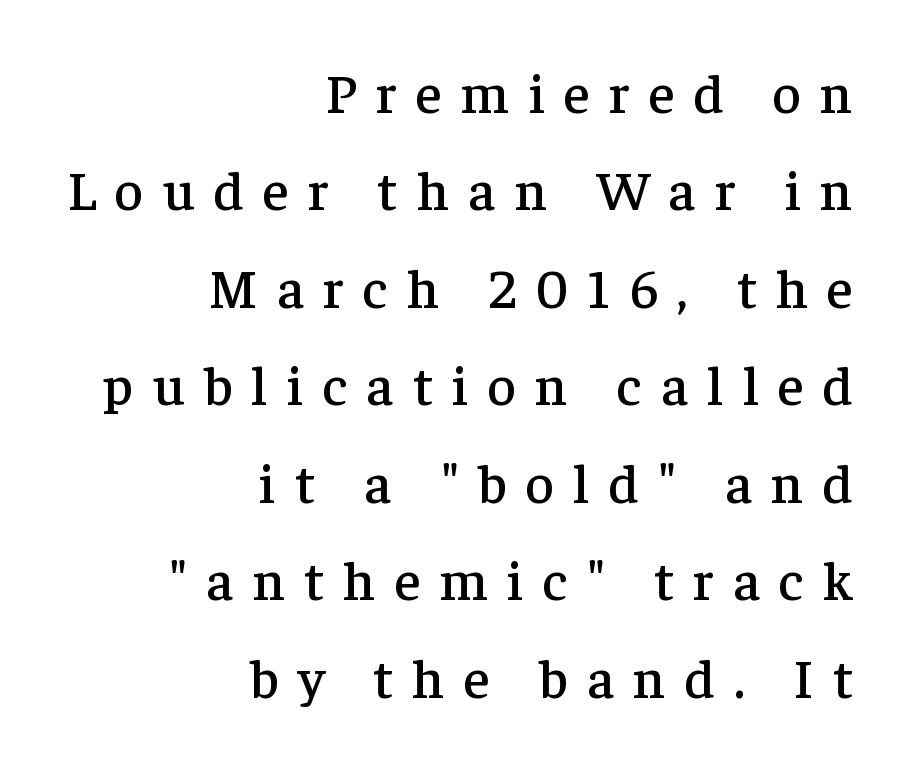
The image shows 56 px serif type, upright; set right-aligned, line spacing 1.74x, unusually wide letter spacing (+0.34 em), not underlined; low stroke contrast and a medium x-height.
